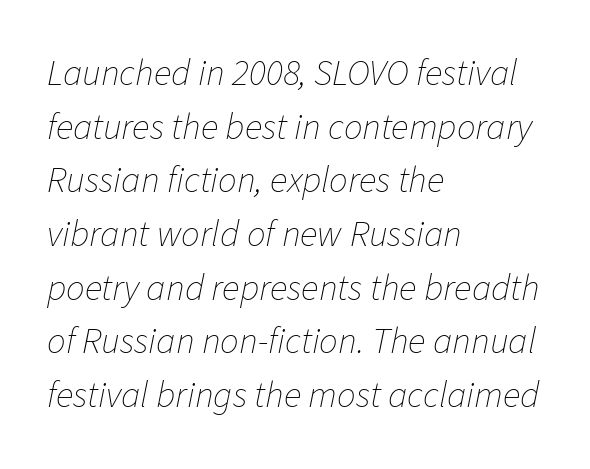
Heaviness? Minimal to ordinary, like unemphasized prose. Glance below the letters and you will spot only blank space. Compared with typical body copy, the letter spacing here is the same. The face used here has a pronounced slope to its letters.
